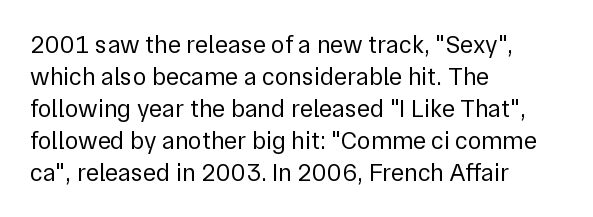
Q: Is the text bold? A: No.
Q: Is the text italic (slanted)? A: No, it is upright.
Q: Is the text underlined? A: No.
Q: How is the paragraph aligned? A: Left-aligned.
Q: Is the spacing between letters normal or unusually wide? A: Normal.
Q: Is the spacing between lines tight, normal or loose? A: Normal.
